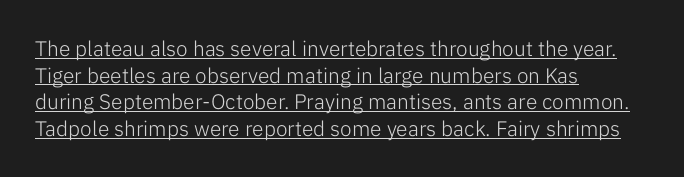
Is the letter spacing exaggerated? No — it looks like the ordinary default. This sample uses an upright cut, with every glyph sitting square on the baseline. Notice how descenders clear the ascenders below comfortably — that's standard leading. Layout note: lines flush left.
